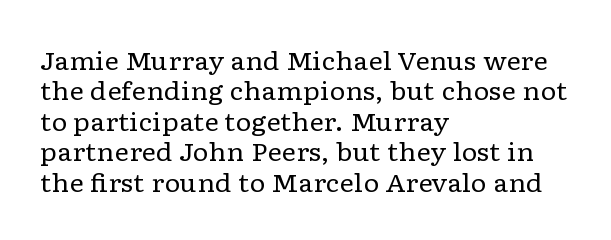
Nope, not italic — everything's standing straight. Only glyphs here, with clear space below each row. Leftover space on each line is placed entirely after the last word. The gaps between neighbouring characters are ordinary and unremarkable. A light-to-regular cut is what we see here.
